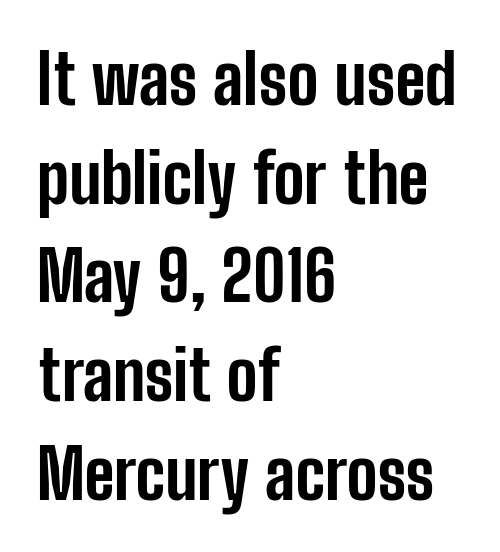
This sample uses an upright cut, with every glyph sitting square on the baseline. One glance says typical: line gaps are just what's usual. The rendering uses natural spacing where letterforms have individual widths. There is no visible air inserted between adjacent glyphs.
